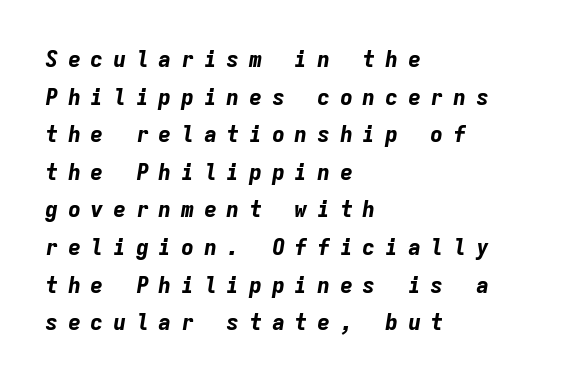
{"italic": "yes", "lean": "right", "slant_degrees": 9, "bold": "yes", "underline": "no", "align": "left", "line_spacing_ratio": 1.71, "letter_spacing": "wide", "letter_spacing_em": 0.43, "glyph_px": 22}
